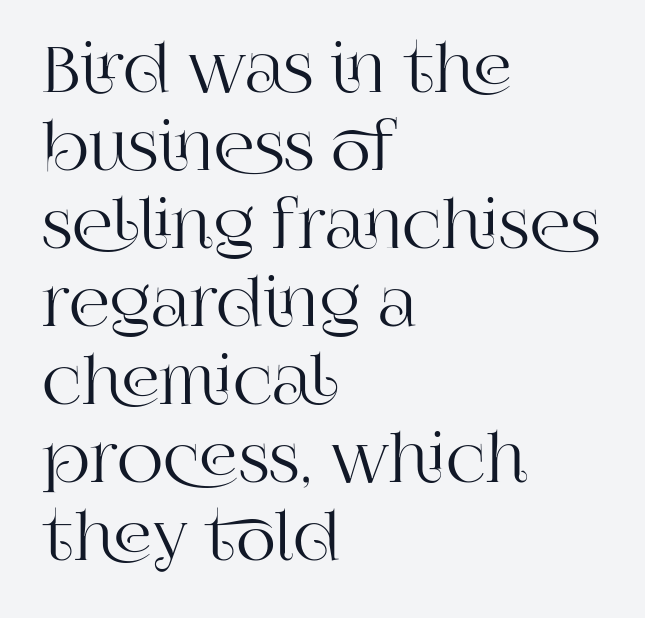
The image shows 64 px serif type, upright; set left-aligned, line spacing 1.22x, normal letter spacing, not underlined; high stroke contrast and a large x-height.
